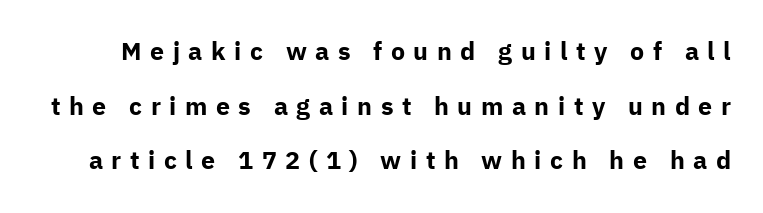
{"italic": "no", "bold": "yes", "underline": "no", "line_spacing": "loose", "line_spacing_ratio": 2.19, "letter_spacing": "wide", "letter_spacing_em": 0.34, "glyph_px": 25}
